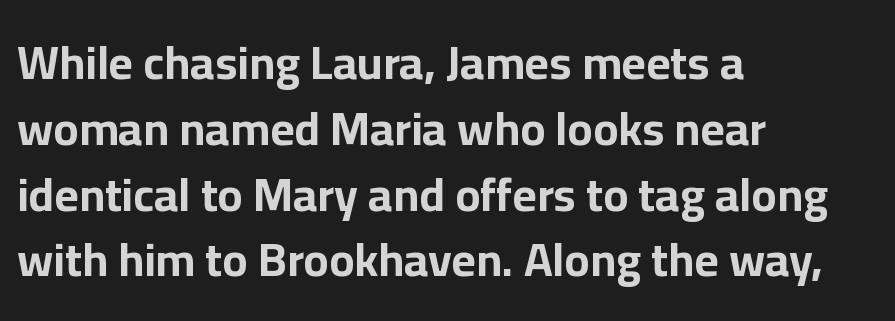
The image shows 47 px bold sans-serif type, upright; set left-aligned, normal line spacing (1.4x), normal letter spacing, not underlined; low stroke contrast and a medium x-height.
